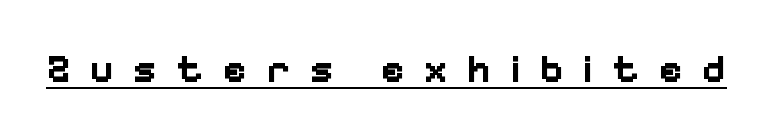
The image shows 40 px bold sans-serif type, upright; set unusually wide letter spacing (+0.48 em), underlined; low stroke contrast and a medium x-height.
